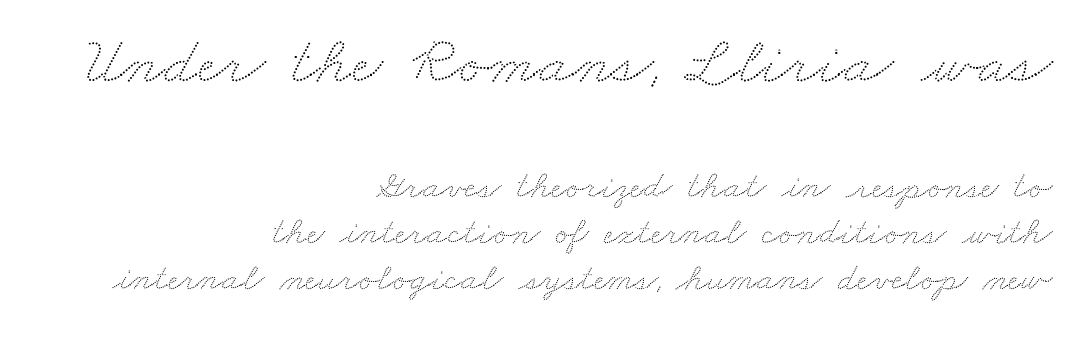
{"width": "wide", "stroke_contrast": "low", "x_height": "small", "monospaced": "no", "underline": "no", "align": "right", "line_spacing_ratio": 1.18, "letter_spacing": "normal", "letter_spacing_em": 0.0, "larger_block": "first", "size_ratio": 1.74, "glyph_px": 68}
